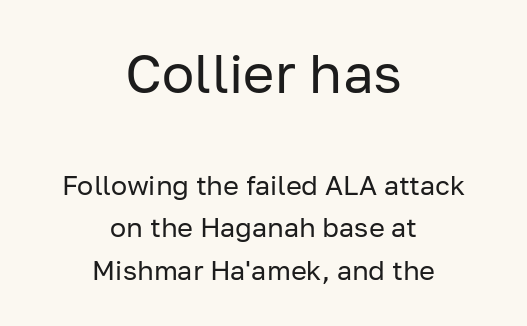
Line spacing here is normal. Each letter keeps its own natural width here, so spacing adapts to shape. Nope, not italic — everything's standing straight. Does the bottom block carry the larger type? No, the top block does. Compared with typical body copy, the letter spacing here is the same. The space directly below the letters is spotless.
